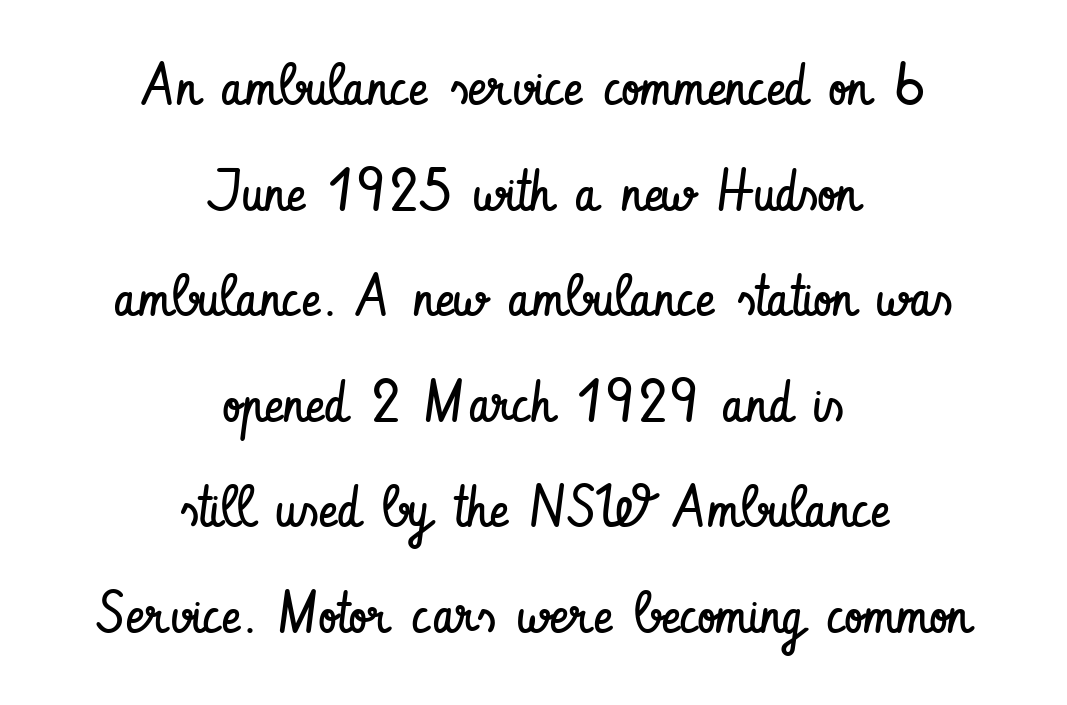
Q: Is the text bold? A: No.
Q: Is the text italic (slanted)? A: No, it is upright.
Q: Is the typeface a serif or a sans-serif typeface? A: Sans-serif.
Q: Is the text underlined? A: No.
Q: How is the paragraph aligned? A: Centered.
Q: Is the spacing between letters normal or unusually wide? A: Normal.
Q: Width (condensed, normal, or wide)? A: Condensed.
Q: Stroke contrast? A: Low.
Q: x-height? A: Small.
Q: Monospaced? A: No.
